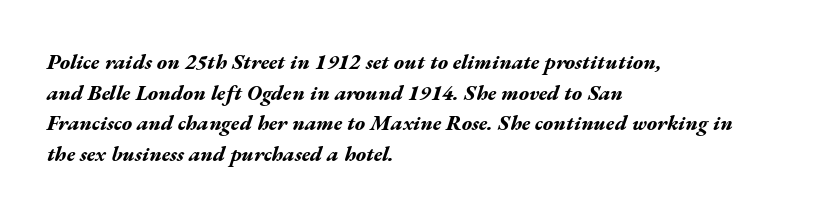
Q: Is the text bold? A: Yes.
Q: Is the text italic (slanted)? A: Yes, it leans right by about 17 degrees.
Q: Is the text underlined? A: No.
Q: How is the paragraph aligned? A: Left-aligned.
Q: Is the spacing between letters normal or unusually wide? A: Normal.
Q: Is the spacing between lines tight, normal or loose? A: Normal.
